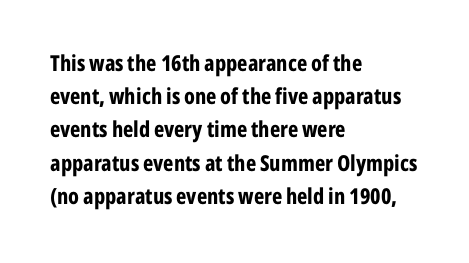
Q: Is the text bold? A: Yes.
Q: Is the text italic (slanted)? A: No, it is upright.
Q: Is the text underlined? A: No.
Q: How is the paragraph aligned? A: Left-aligned.
Q: Is the spacing between letters normal or unusually wide? A: Normal.
Q: Is the spacing between lines tight, normal or loose? A: Normal.
